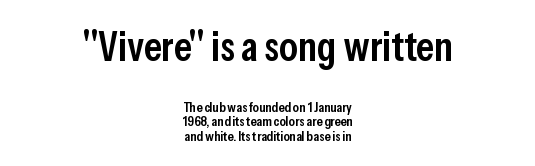
The image shows 42 px semibold, condensed sans-serif type, upright; set centered, tight line spacing (1.05x), normal letter spacing, not underlined; the first (top) block is 3.0x larger; low stroke contrast and a medium x-height.
